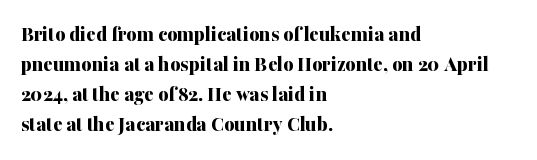
{"italic": "no", "bold": "yes", "underline": "no", "align": "left", "line_spacing": "normal", "line_spacing_ratio": 1.37, "letter_spacing": "normal", "letter_spacing_em": 0.0, "glyph_px": 22}
